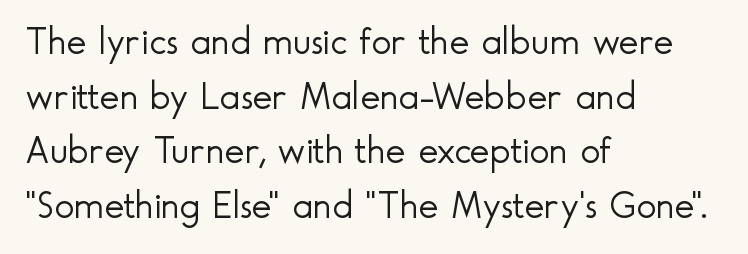
{"serif": "no", "italic": "no", "bold": "no", "weight": "light", "width": "normal", "x_height": "small", "monospaced": "no", "underline": "no", "align": "left", "line_spacing": "normal", "line_spacing_ratio": 1.44, "letter_spacing": "normal", "letter_spacing_em": 0.0, "glyph_px": 38}
